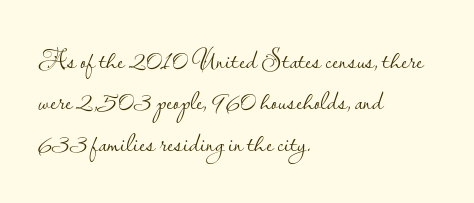
Q: Is the text bold? A: No.
Q: Is the text italic (slanted)? A: Yes.
Q: Is the text underlined? A: No.
Q: How is the paragraph aligned? A: Left-aligned.
Q: Is the spacing between letters normal or unusually wide? A: Normal.
Q: Is the spacing between lines tight, normal or loose? A: Normal.
